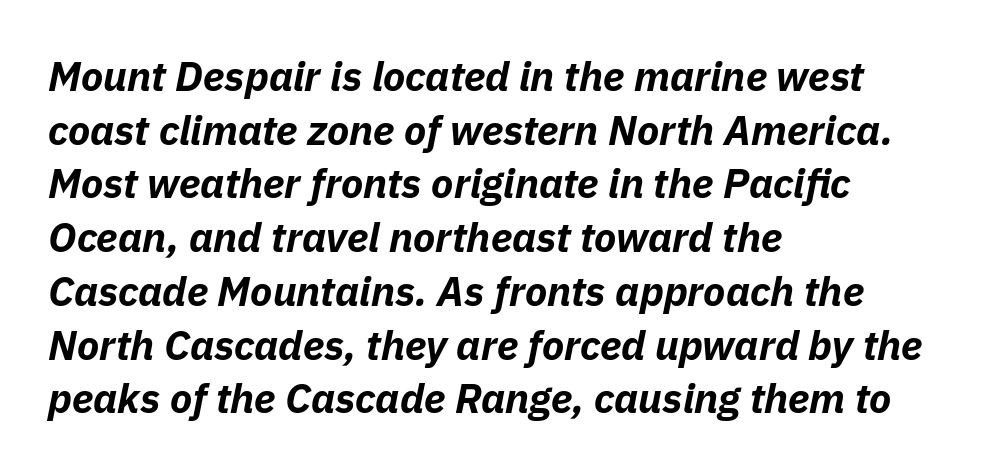
{"italic": "yes", "lean": "right", "slant_degrees": 11, "bold": "yes", "weight": "bold", "width": "normal", "stroke_contrast": "low", "x_height": "medium", "monospaced": "no", "underline": "no", "align": "left", "line_spacing": "normal", "line_spacing_ratio": 1.31, "letter_spacing": "normal", "letter_spacing_em": 0.0, "glyph_px": 41}
